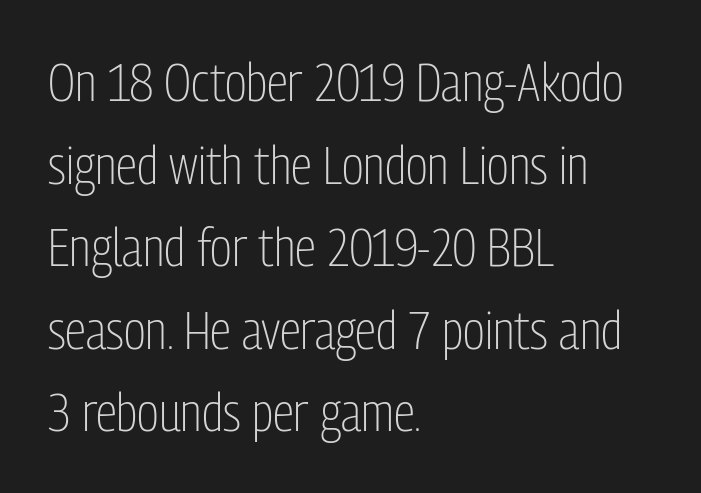
The image shows 54 px light, condensed sans-serif type, upright; set left-aligned, normal line spacing (1.53x), normal letter spacing, not underlined; low stroke contrast and a medium x-height.
